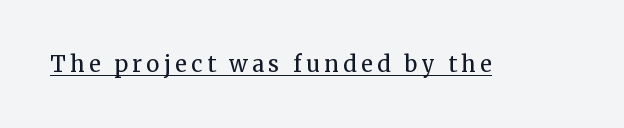
The image shows 22 px text type, upright; set unusually wide letter spacing (+0.2 em), underlined.
